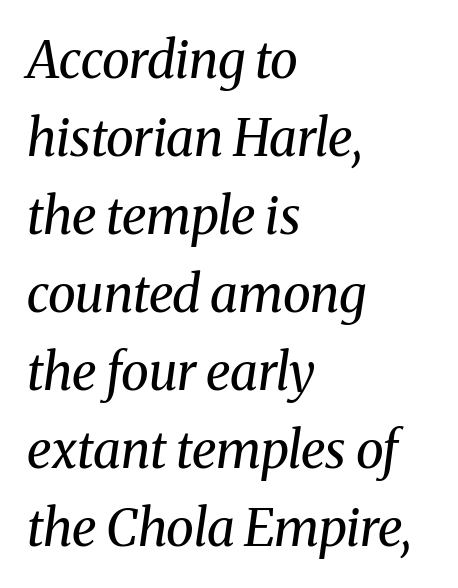
The image shows 51 px regular-weight serif type, italic (leaning right); set left-aligned, normal line spacing (1.53x), normal letter spacing, not underlined; medium stroke contrast and a medium x-height.
